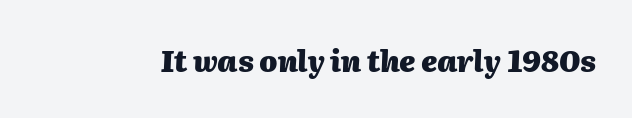
The image shows 29 px heavy type, italic (leaning right); set normal letter spacing, not underlined; medium stroke contrast and a medium x-height.
